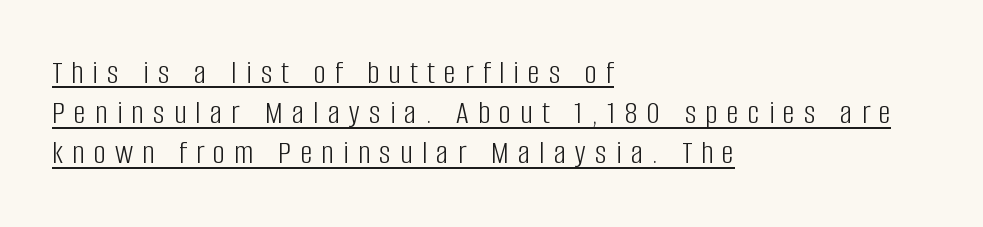
{"serif": "no", "italic": "no", "bold": "no", "weight": "light", "width": "condensed", "stroke_contrast": "low", "x_height": "large", "monospaced": "no", "underline": "yes", "align": "left", "line_spacing_ratio": 1.18, "letter_spacing": "wide", "letter_spacing_em": 0.27, "glyph_px": 34}
